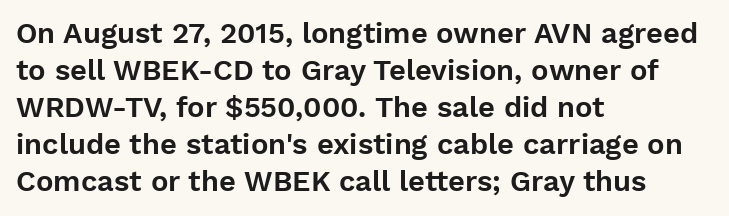
{"serif": "no", "italic": "no", "width": "normal", "stroke_contrast": "low", "x_height": "medium", "monospaced": "no", "underline": "no", "align": "left", "line_spacing": "normal", "line_spacing_ratio": 1.28, "letter_spacing": "normal", "letter_spacing_em": 0.0, "glyph_px": 29}
